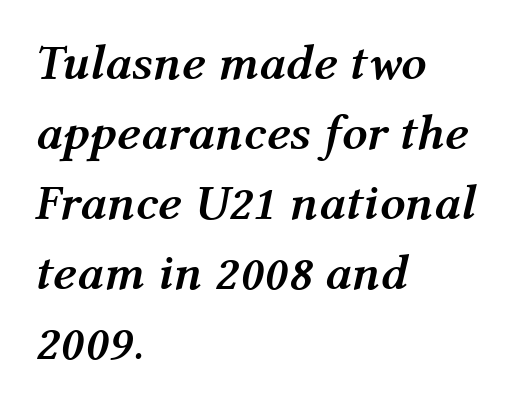
Type without underlining. Look at the stroke-to-counter ratio: heavy, a bold. Honestly, the letter spacing is just normal — you wouldn't notice it. Where is the straight margin? On the left. The rendering uses natural spacing where letterforms have individual widths. Rows of type keep a routine distance in the vertical direction.
